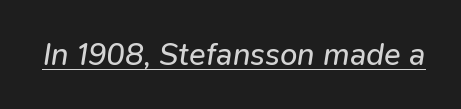
{"italic": "yes", "lean": "right", "slant_degrees": 9, "bold": "no", "weight": "regular", "width": "normal", "stroke_contrast": "low", "x_height": "medium", "monospaced": "no", "underline": "yes", "letter_spacing": "normal", "letter_spacing_em": 0.0, "glyph_px": 31}
